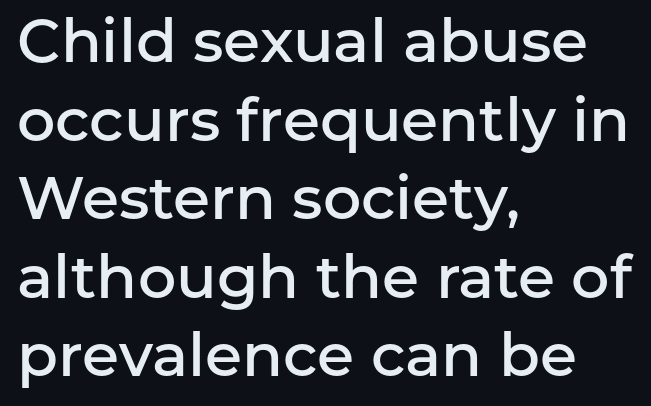
{"serif": "no", "italic": "no", "bold": "semi", "weight": "semibold", "width": "normal", "stroke_contrast": "low", "x_height": "medium", "monospaced": "no", "underline": "no", "align": "left", "line_spacing": "normal", "line_spacing_ratio": 1.31, "letter_spacing": "normal", "letter_spacing_em": 0.0, "glyph_px": 60}
